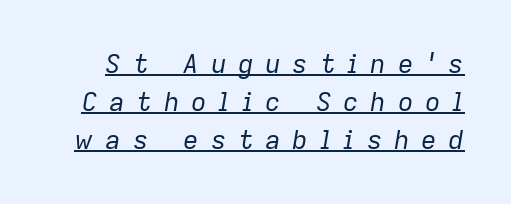
The image shows 26 px text type, italic (leaning right); set normal line spacing (1.46x), unusually wide letter spacing (+0.45 em), underlined.
